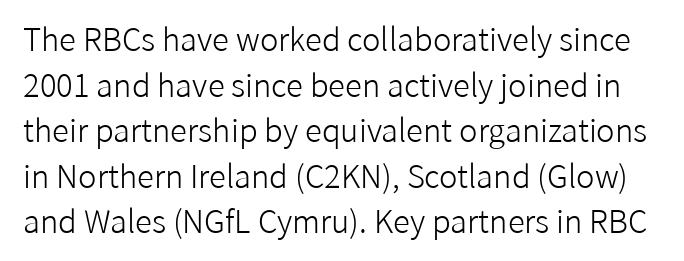
{"serif": "no", "italic": "no", "bold": "no", "weight": "light", "width": "normal", "stroke_contrast": "low", "x_height": "medium", "monospaced": "no", "underline": "no", "line_spacing": "normal", "line_spacing_ratio": 1.47, "letter_spacing": "normal", "letter_spacing_em": 0.0, "glyph_px": 31}
